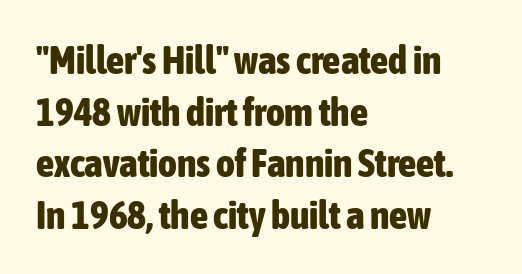
Just letters on the line, the space beneath them empty. In CSS terms this would be text-align: left. This is sans-serif lettering, the kind often seen on screens and signage. Is the letter spacing exaggerated? No — it looks like the ordinary default.
